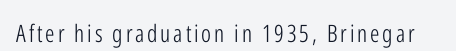
{"italic": "no", "bold": "no", "underline": "no", "glyph_px": 24}
